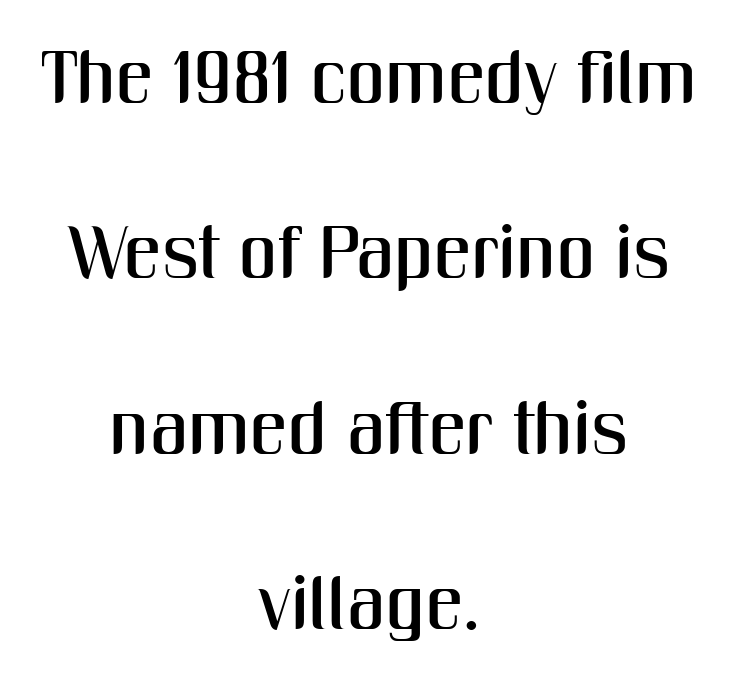
Honestly, the rows look like they've been pulled way apart. Just letters on the line, the space beneath them empty. These lines are rendered in a variable-pitch font. Stroke terminals: plain, sans-serif. Every stem runs plumb, perpendicular to the baseline.
